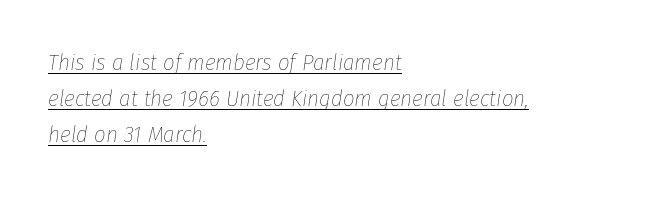
The image shows 23 px text type, italic (leaning right); set left-aligned, normal line spacing (1.56x), normal letter spacing, underlined.
